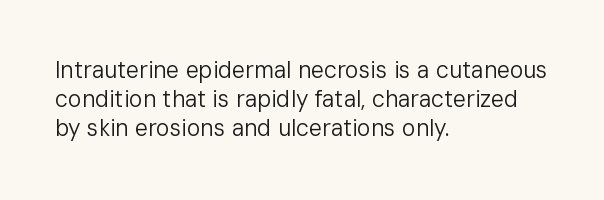
The image shows 23 px text type, upright; set left-aligned, normal line spacing (1.27x), normal letter spacing, not underlined.
